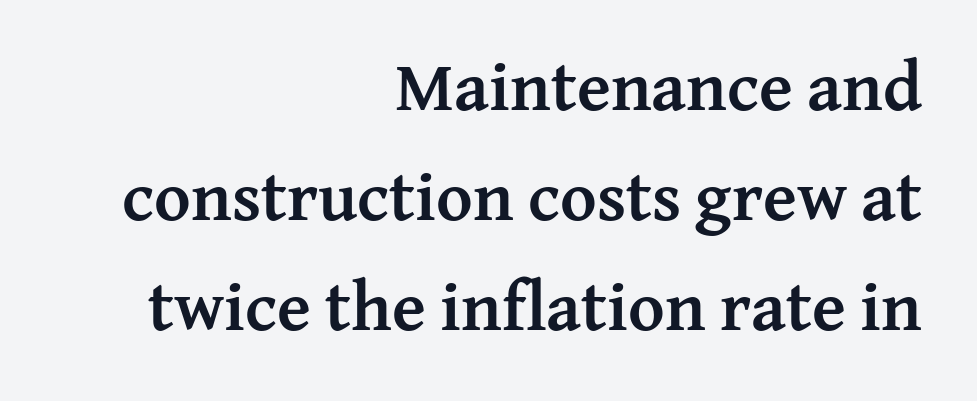
The image shows 70 px semibold serif type, upright; set right-aligned, normal line spacing (1.57x), normal letter spacing, not underlined; medium stroke contrast and a medium x-height.
